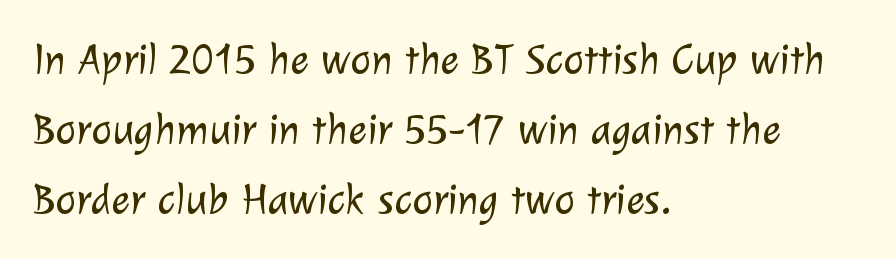
{"serif": "no", "bold": "no", "weight": "light", "width": "normal", "stroke_contrast": "low", "x_height": "medium", "monospaced": "no", "underline": "no", "align": "left", "line_spacing": "normal", "line_spacing_ratio": 1.59, "letter_spacing": "normal", "letter_spacing_em": 0.0, "glyph_px": 44}
